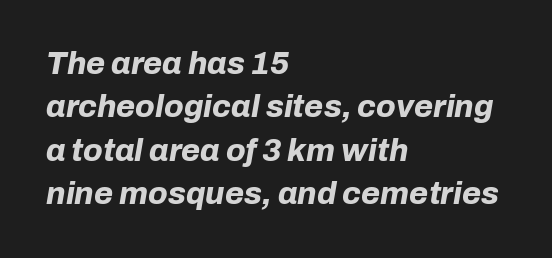
The image shows 31 px bold type, italic (leaning right); set left-aligned, normal line spacing (1.4x), normal letter spacing, not underlined; low stroke contrast and a medium x-height.
